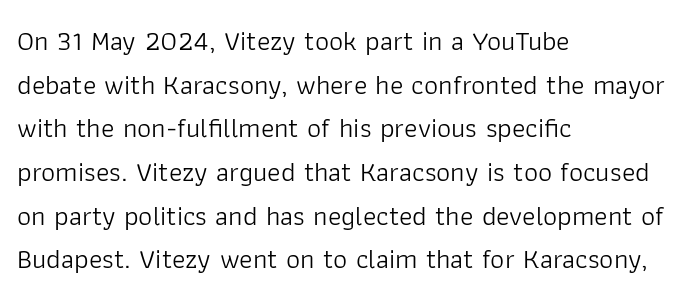
The image shows 28 px light sans-serif type, upright; set left-aligned, normal line spacing (1.56x), normal letter spacing, not underlined; low stroke contrast and a medium x-height.
